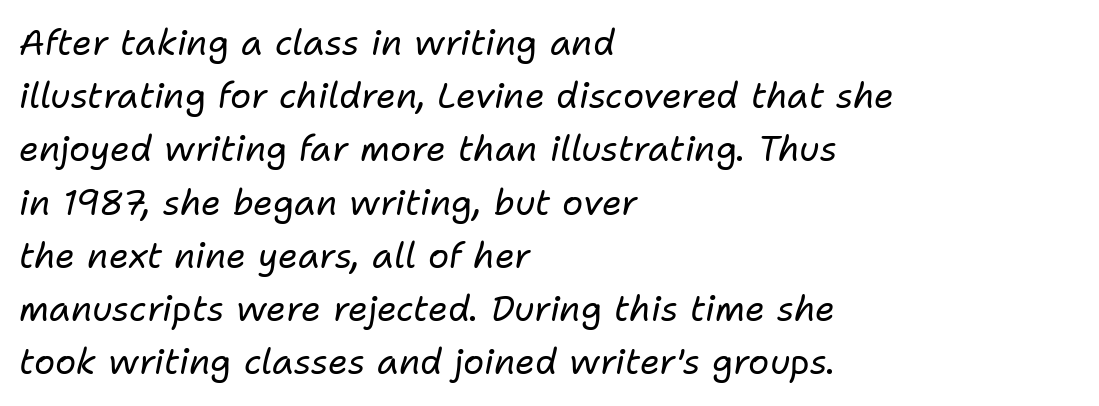
The image shows 35 px regular-weight type, italic (leaning right); set left-aligned, normal line spacing (1.52x), normal letter spacing, not underlined; low stroke contrast and a medium x-height.
